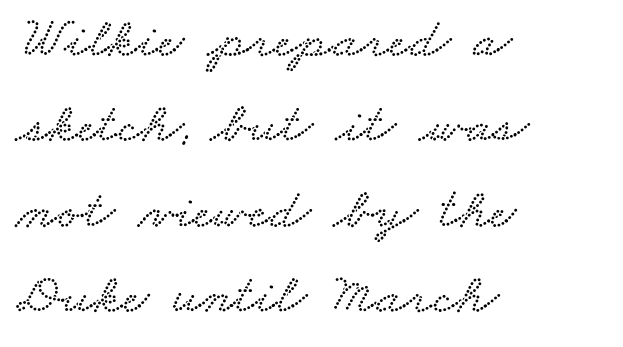
Q: Is the text underlined? A: No.
Q: How is the paragraph aligned? A: Left-aligned.
Q: Is the spacing between letters normal or unusually wide? A: Normal.
Q: Is the spacing between lines tight, normal or loose? A: Normal.
Q: Width (condensed, normal, or wide)? A: Wide.
Q: Stroke contrast? A: Low.
Q: x-height? A: Small.
Q: Monospaced? A: No.
